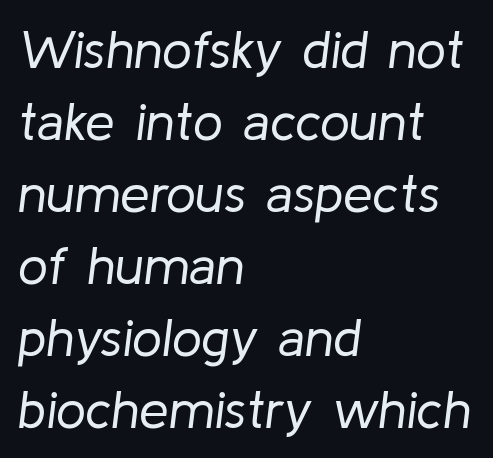
The image shows 53 px regular-weight type, italic (leaning right); set left-aligned, normal line spacing (1.36x), normal letter spacing, not underlined; low stroke contrast and a medium x-height.
